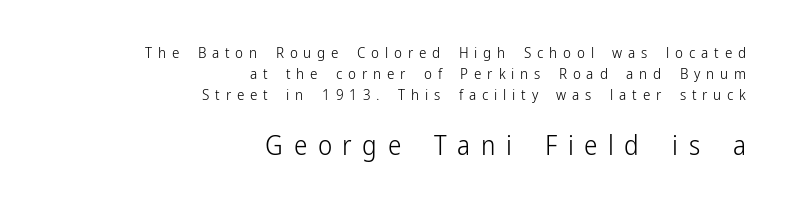
Q: Is the text bold? A: No.
Q: Is the text italic (slanted)? A: No, it is upright.
Q: Is the text underlined? A: No.
Q: How is the paragraph aligned? A: Right-aligned.
Q: Is the spacing between letters normal or unusually wide? A: Unusually wide.
Q: Is the spacing between lines tight, normal or loose? A: Normal.
Q: Which block of text is set in a larger size, the first (top) or the second (bottom)? A: The second (bottom) one.
